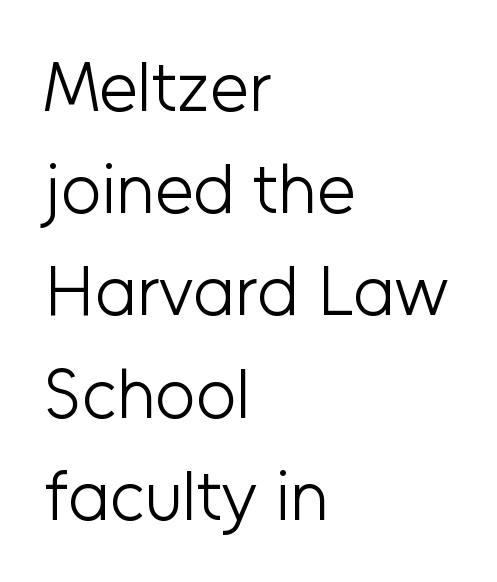
The image shows 70 px light sans-serif type, upright; set left-aligned, normal line spacing (1.46x), normal letter spacing, not underlined; low stroke contrast and a medium x-height.
